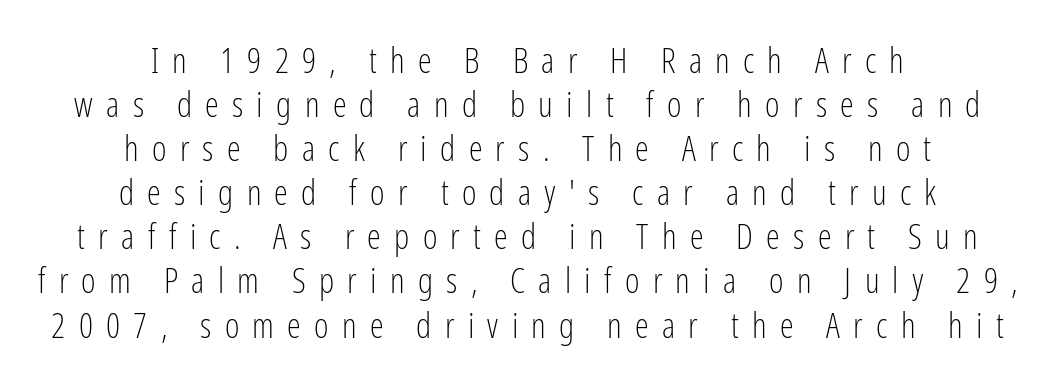
Q: Is the text bold? A: No.
Q: Is the text italic (slanted)? A: No, it is upright.
Q: Is the typeface a serif or a sans-serif typeface? A: Sans-serif.
Q: Is the text underlined? A: No.
Q: How is the paragraph aligned? A: Centered.
Q: Is the spacing between letters normal or unusually wide? A: Unusually wide.
Q: Is the spacing between lines tight, normal or loose? A: Normal.
Q: Width (condensed, normal, or wide)? A: Condensed.
Q: Stroke contrast? A: Low.
Q: x-height? A: Medium.
Q: Monospaced? A: No.
